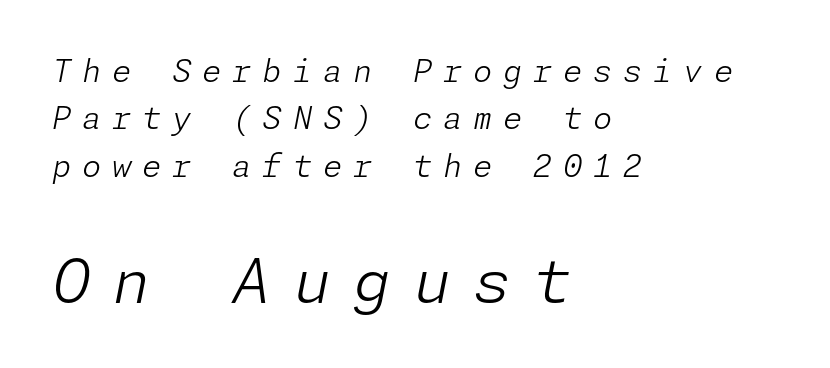
{"italic": "yes", "lean": "right", "slant_degrees": 11, "bold": "no", "weight": "light", "width": "normal", "stroke_contrast": "low", "x_height": "medium", "underline": "no", "align": "left", "line_spacing": "normal", "line_spacing_ratio": 1.53, "letter_spacing": "wide", "letter_spacing_em": 0.35, "larger_block": "second", "size_ratio": 2.0, "glyph_px": 62}
